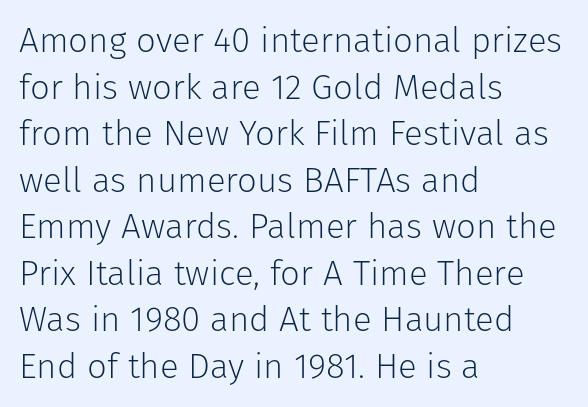
Q: Is the text bold? A: No.
Q: Is the text italic (slanted)? A: No, it is upright.
Q: Is the typeface a serif or a sans-serif typeface? A: Sans-serif.
Q: Is the text underlined? A: No.
Q: How is the paragraph aligned? A: Left-aligned.
Q: Is the spacing between letters normal or unusually wide? A: Normal.
Q: Is the spacing between lines tight, normal or loose? A: Normal.
Q: Width (condensed, normal, or wide)? A: Normal.
Q: Stroke contrast? A: Low.
Q: x-height? A: Medium.
Q: Monospaced? A: No.
